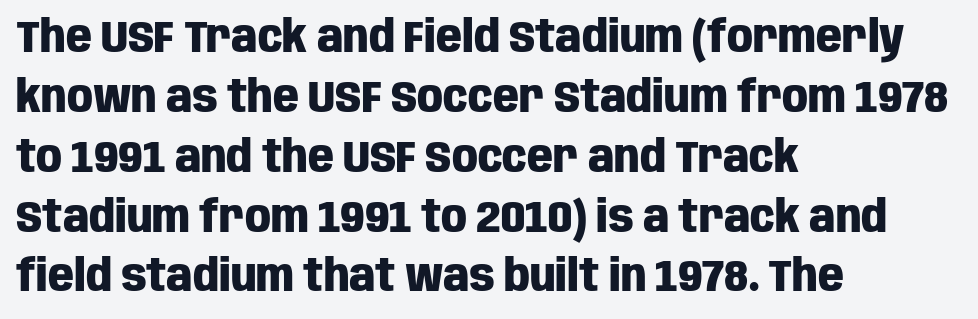
{"serif": "no", "italic": "no", "bold": "yes", "weight": "heavy", "width": "condensed", "stroke_contrast": "low", "x_height": "large", "monospaced": "no", "underline": "no", "align": "left", "line_spacing": "normal", "line_spacing_ratio": 1.33, "letter_spacing": "normal", "letter_spacing_em": 0.0, "glyph_px": 45}
